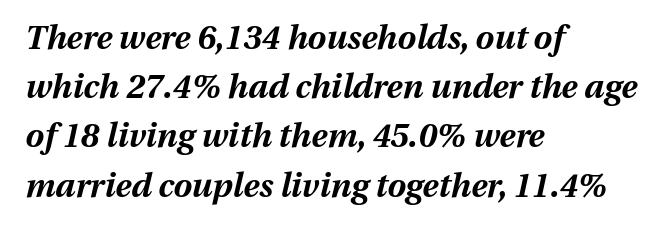
The font's italic variant was chosen for this text. Any mark beneath the type? The region is blank. Regarding leading, the lines here are spaced in the standard way. Here the designer chose a conventional face with non-uniform glyph widths. The tracking reads as untouched default to a designer's eye.
